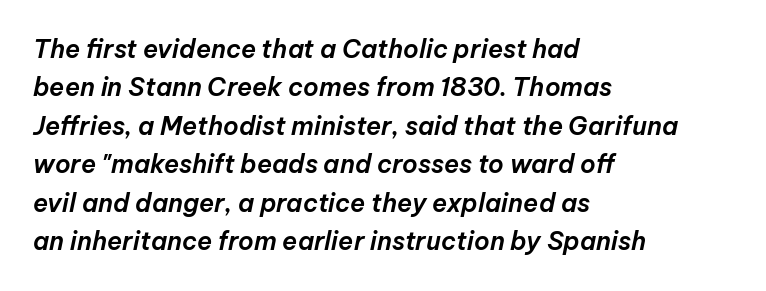
{"italic": "yes", "lean": "right", "slant_degrees": 12, "underline": "no", "align": "left", "line_spacing": "normal", "line_spacing_ratio": 1.54, "letter_spacing": "normal", "letter_spacing_em": 0.0, "glyph_px": 25}
